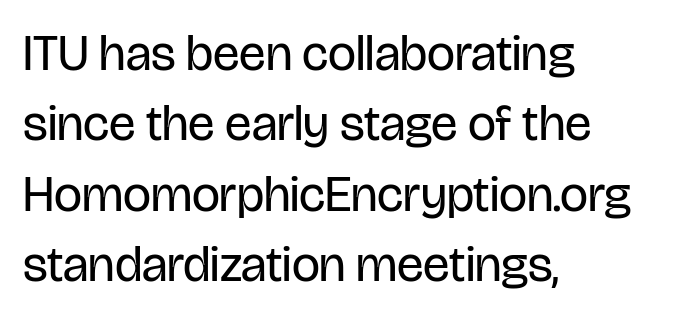
The font is comparable to plain body text, perhaps lighter. Compared with typical body copy, the letter spacing here is the same. Line spacing here is normal. The type sits square on the baseline with zero lean.
